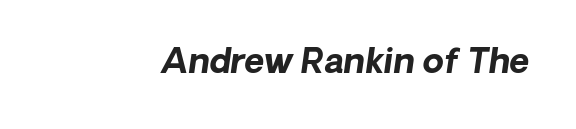
{"serif": "no", "bold": "yes", "weight": "bold", "width": "normal", "stroke_contrast": "low", "x_height": "medium", "monospaced": "no", "underline": "no", "letter_spacing": "normal", "letter_spacing_em": 0.0, "glyph_px": 34}
